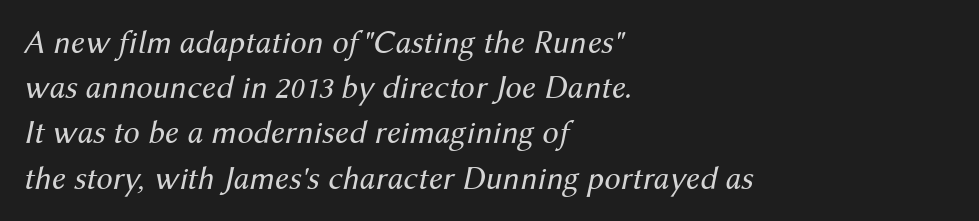
Think standard paragraph weight, or any step lighter than that. Each letter keeps its own natural width here, so spacing adapts to shape. Type without underlining. Here the glyphs are tracked normally, forming tight word shapes. Left-aligned paragraph, ragged on the right.
